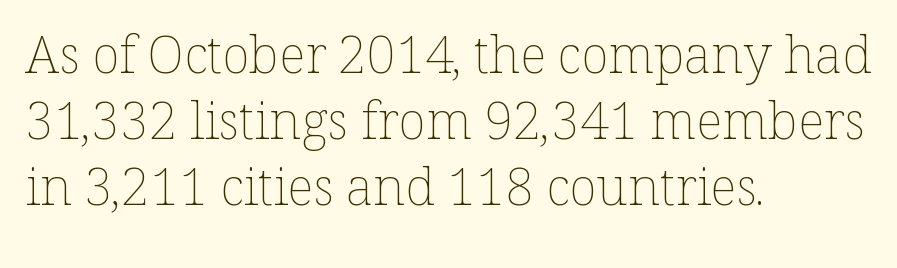
The image shows 52 px thin type, upright; set left-aligned, normal line spacing (1.27x), normal letter spacing, not underlined; low stroke contrast and a medium x-height.
